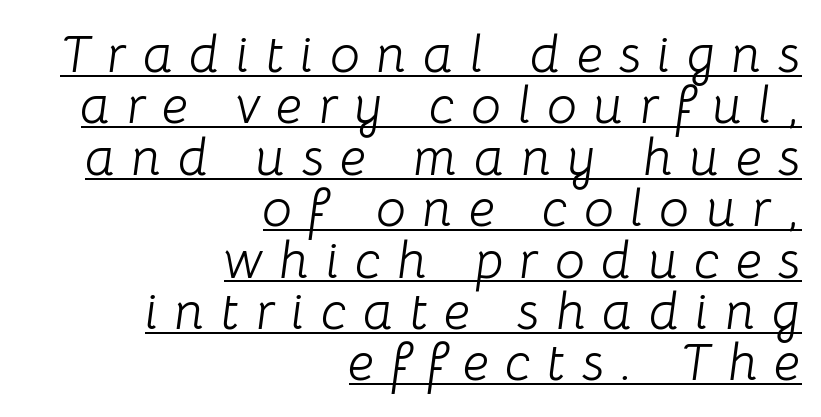
The image shows 53 px light type, italic (leaning right); set right-aligned, tight line spacing (0.97x), unusually wide letter spacing (+0.31 em), underlined; low stroke contrast and a medium x-height.
